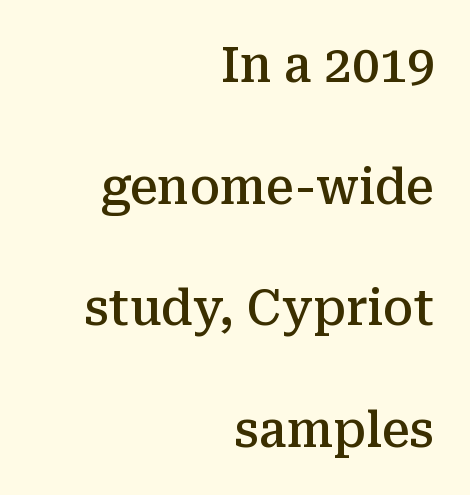
Look at the tracking — it's just the regular setting, nothing added. Stems and bowls a touch heavier than normal — semibold. Typographically, this falls in the serif category. This is the regular roman posture of the typeface.
